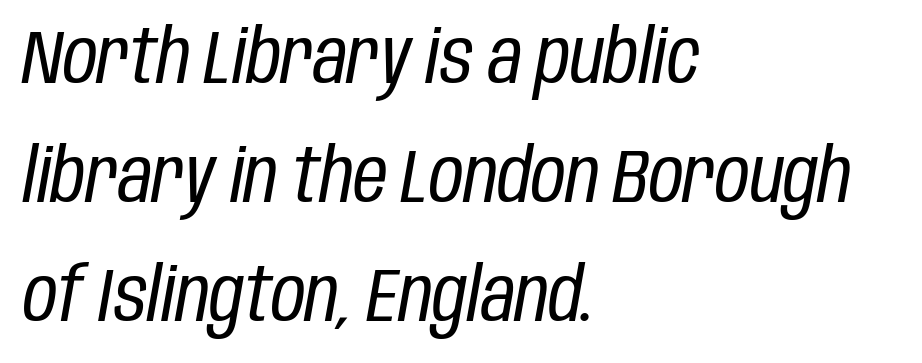
Check the space under the baseline: it is left empty. If you measured baseline to baseline, you'd find a middling distance. Alignment: flush left. The axis of the letterforms is tilted away from vertical.
